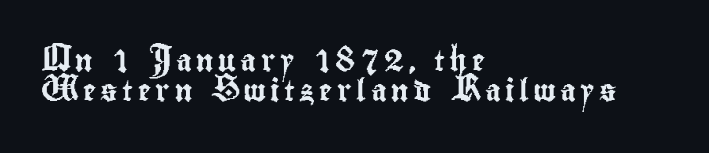
{"italic": "no", "underline": "no", "align": "left", "line_spacing": "normal", "line_spacing_ratio": 1.35, "letter_spacing": "wide", "letter_spacing_em": 0.2, "glyph_px": 22}
